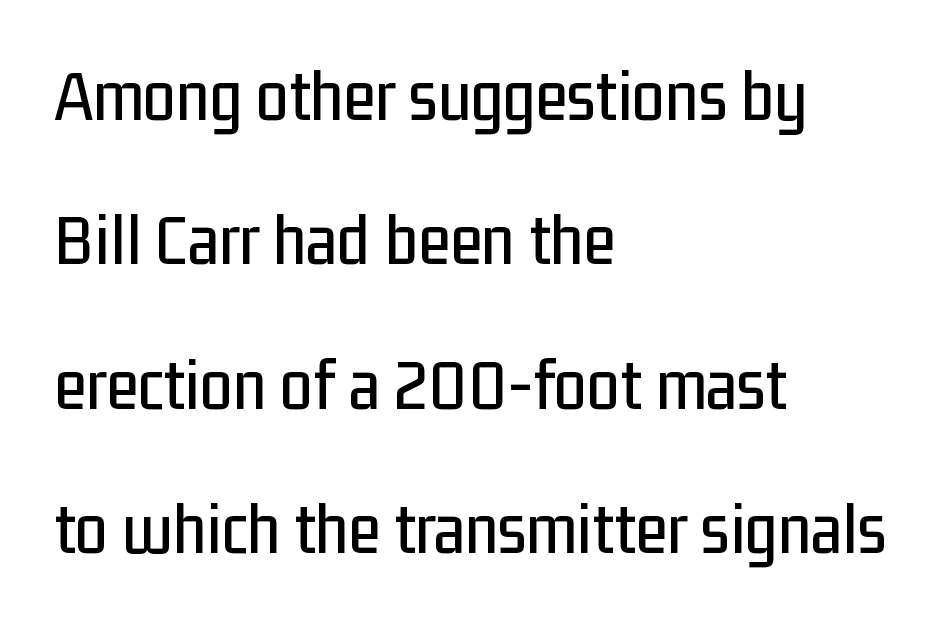
{"serif": "no", "italic": "no", "width": "condensed", "stroke_contrast": "low", "x_height": "medium", "monospaced": "no", "underline": "no", "align": "left", "line_spacing": "loose", "line_spacing_ratio": 1.95, "letter_spacing": "normal", "letter_spacing_em": 0.0, "glyph_px": 74}
